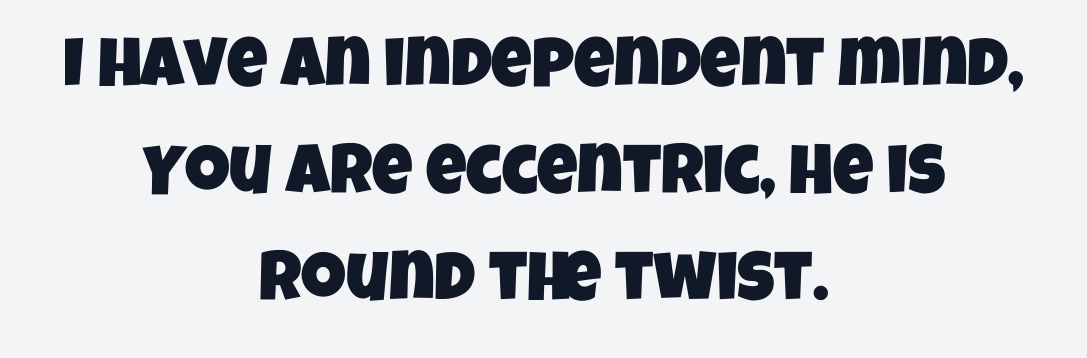
Q: Is the typeface a serif or a sans-serif typeface? A: Sans-serif.
Q: Is the text underlined? A: No.
Q: How is the paragraph aligned? A: Centered.
Q: Is the spacing between letters normal or unusually wide? A: Normal.
Q: Is the spacing between lines tight, normal or loose? A: Normal.
Q: Width (condensed, normal, or wide)? A: Condensed.
Q: Stroke contrast? A: Low.
Q: x-height? A: Large.
Q: Monospaced? A: No.
